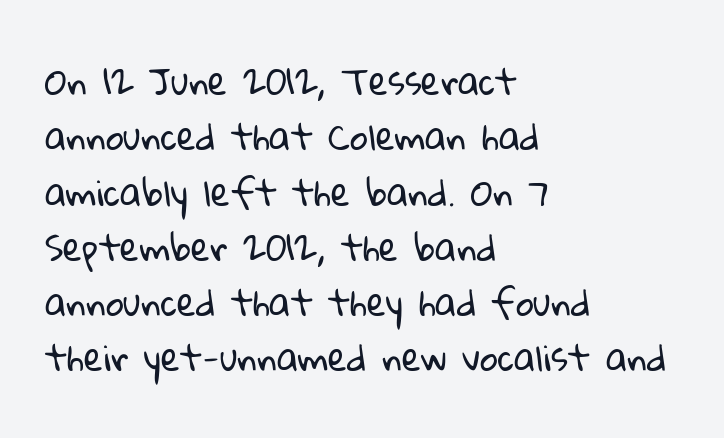
The image shows 35 px regular-weight sans-serif type; set left-aligned, normal line spacing (1.58x), normal letter spacing, not underlined; low stroke contrast and a medium x-height.
